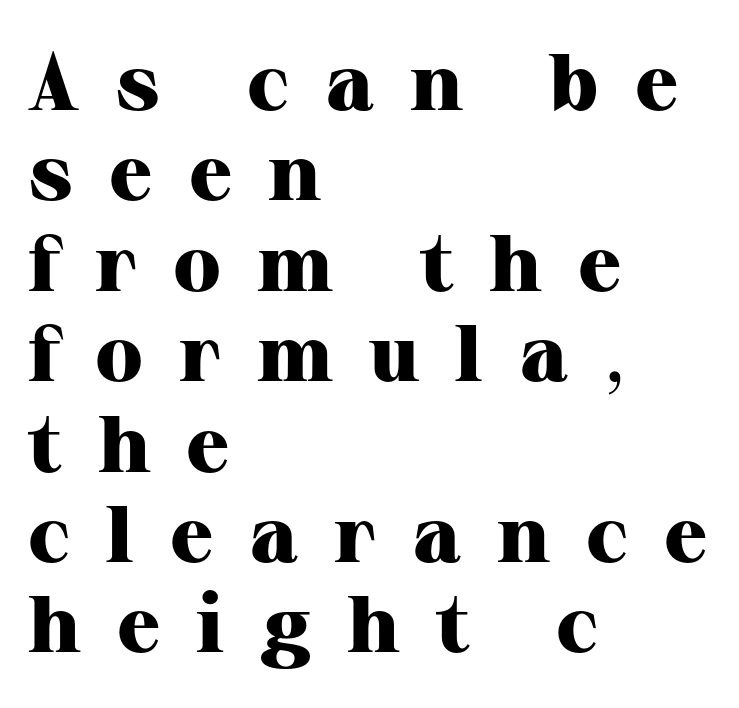
The image shows 80 px heavy serif type, upright; set left-aligned, tight line spacing (1.13x), unusually wide letter spacing (+0.45 em), not underlined; high stroke contrast and a medium x-height.
